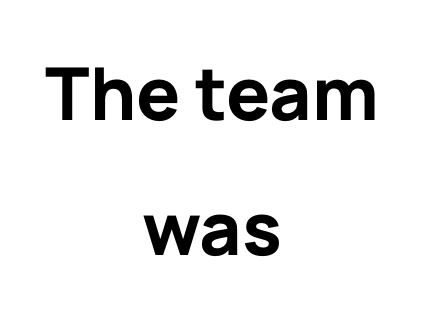
The string is rendered with underlining switched off. The compositor balanced each line on the midline. The lettering stays uniformly vertical, giving the passage a roman look. Note the varied advance widths — an 'i' is clearly narrower than an 'm'. The type is set solid horizontally, with unmodified tracking.
